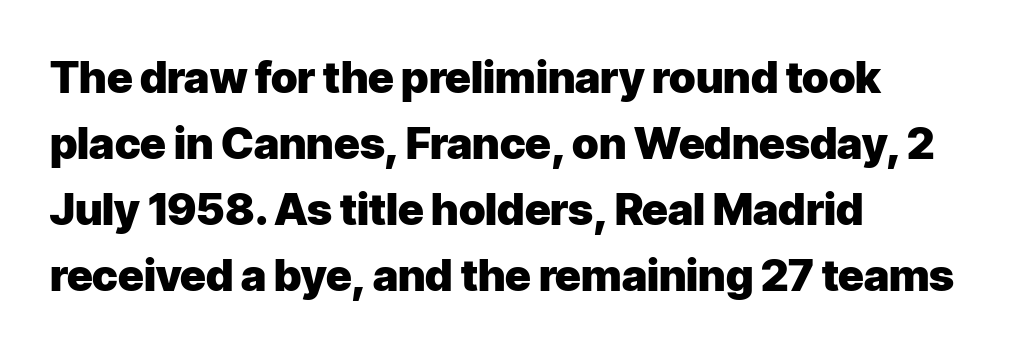
The image shows 44 px heavy sans-serif type, upright; set left-aligned, normal line spacing (1.5x), normal letter spacing, not underlined; low stroke contrast and a medium x-height.
